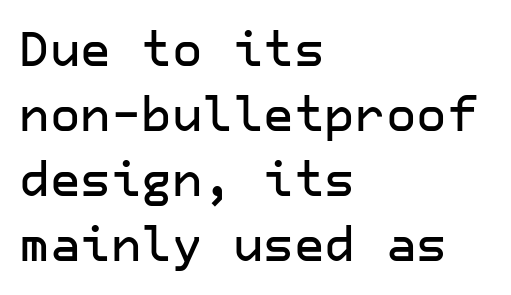
The image shows 47 px sans-serif type, upright; set left-aligned, normal line spacing (1.38x), normal letter spacing, not underlined; low stroke contrast and a medium x-height.
